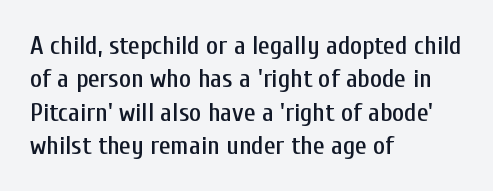
Beneath every word, the page is bare. Evenly set lines give the paragraph a standard silhouette. The compositor pushed each line to the left boundary. Spacing between characters is what you'd get straight out of the box. When letters stand straight like this, we call the style roman or upright.
